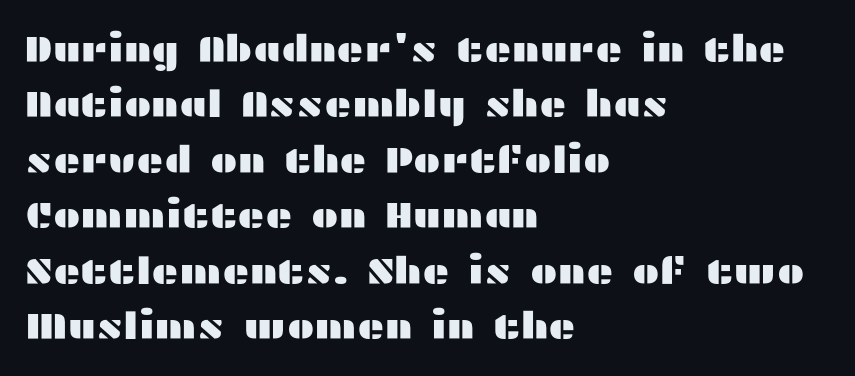
Q: Is the text italic (slanted)? A: No, it is upright.
Q: Is the typeface a serif or a sans-serif typeface? A: Sans-serif.
Q: Is the text underlined? A: No.
Q: How is the paragraph aligned? A: Left-aligned.
Q: Is the spacing between letters normal or unusually wide? A: Normal.
Q: Is the spacing between lines tight, normal or loose? A: Normal.
Q: Width (condensed, normal, or wide)? A: Wide.
Q: Stroke contrast? A: Medium.
Q: x-height? A: Medium.
Q: Monospaced? A: No.
